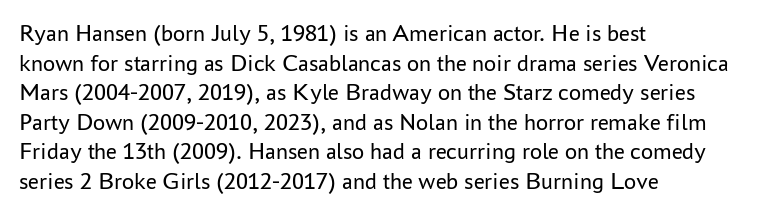
Words appear dense and cohesive because spacing is normal. Stem width sits at or under what a default text font uses. Honestly, there is no underline to notice here at all. The lettering stays uniformly vertical, giving the passage a roman look.
